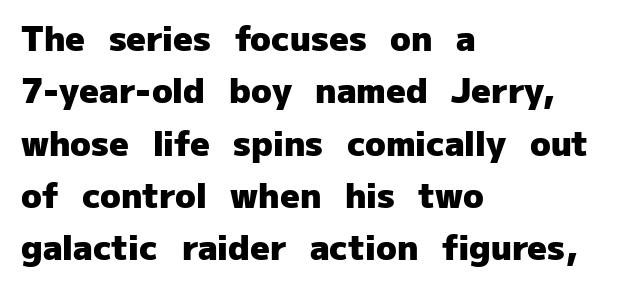
The image shows 34 px heavy sans-serif type, upright; set left-aligned, normal line spacing (1.54x), normal letter spacing, not underlined; low stroke contrast and a medium x-height.
